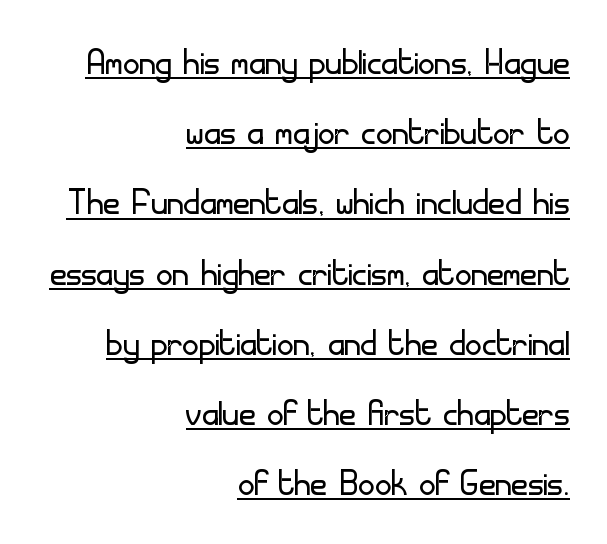
Q: Is the text bold? A: No.
Q: Is the text italic (slanted)? A: No, it is upright.
Q: Is the typeface a serif or a sans-serif typeface? A: Sans-serif.
Q: Is the text underlined? A: Yes.
Q: How is the paragraph aligned? A: Right-aligned.
Q: Is the spacing between letters normal or unusually wide? A: Normal.
Q: Is the spacing between lines tight, normal or loose? A: Normal.
Q: Width (condensed, normal, or wide)? A: Normal.
Q: Stroke contrast? A: Low.
Q: x-height? A: Small.
Q: Monospaced? A: No.
